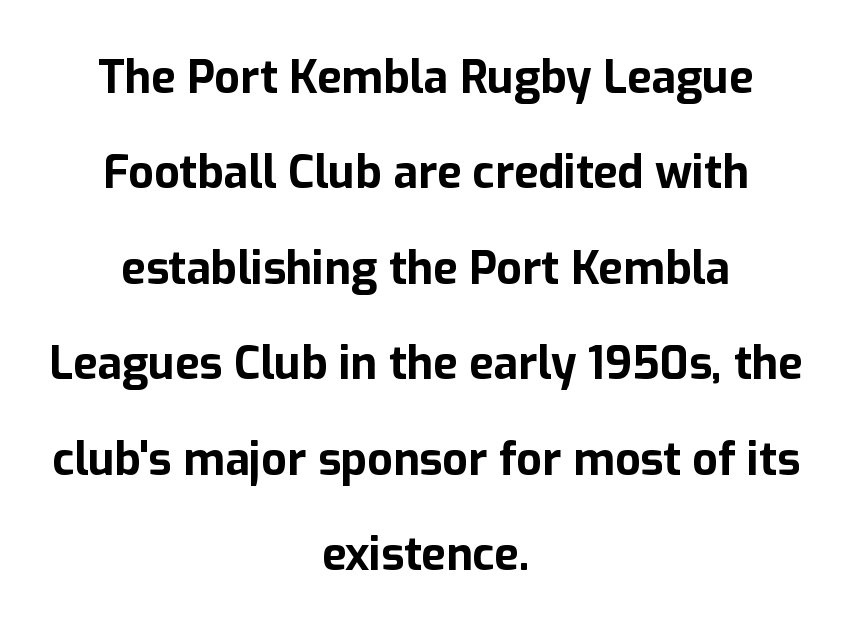
{"serif": "no", "italic": "no", "bold": "yes", "weight": "bold", "width": "normal", "stroke_contrast": "low", "x_height": "medium", "monospaced": "no", "underline": "no", "align": "center", "line_spacing": "loose", "line_spacing_ratio": 2.12, "letter_spacing": "normal", "letter_spacing_em": 0.0, "glyph_px": 45}
